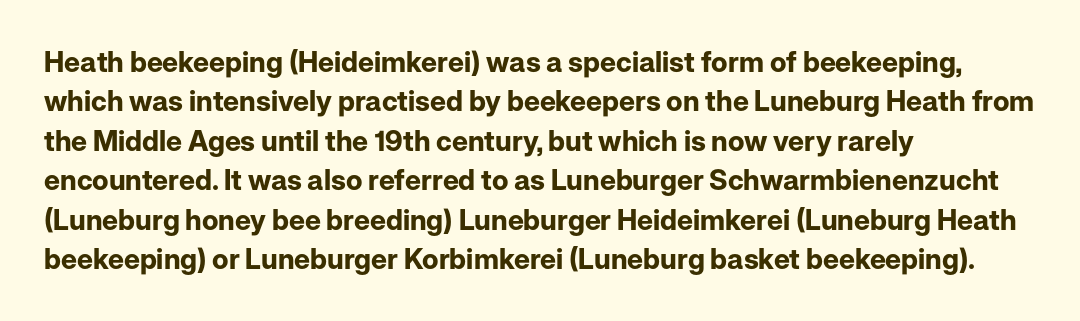
{"serif": "no", "italic": "no", "bold": "yes", "weight": "bold", "width": "normal", "stroke_contrast": "low", "x_height": "medium", "monospaced": "no", "underline": "no", "align": "left", "line_spacing": "normal", "line_spacing_ratio": 1.41, "letter_spacing": "normal", "letter_spacing_em": 0.0, "glyph_px": 28}
